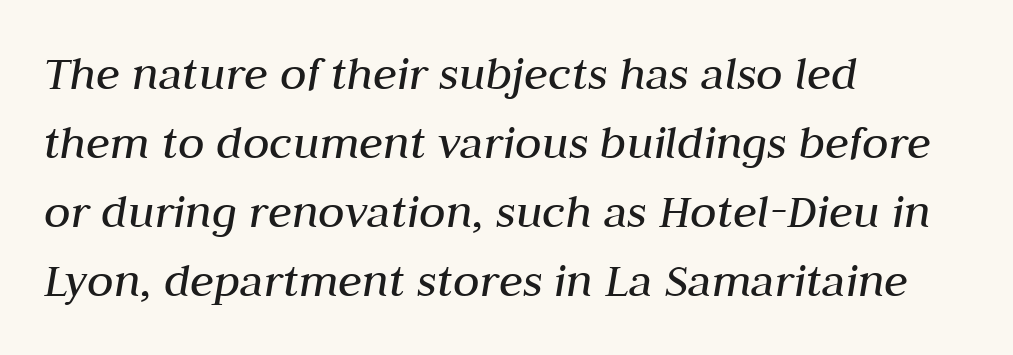
The image shows 49 px regular-weight type, italic (leaning right); set left-aligned, normal line spacing (1.41x), normal letter spacing, not underlined; medium stroke contrast and a medium x-height.
